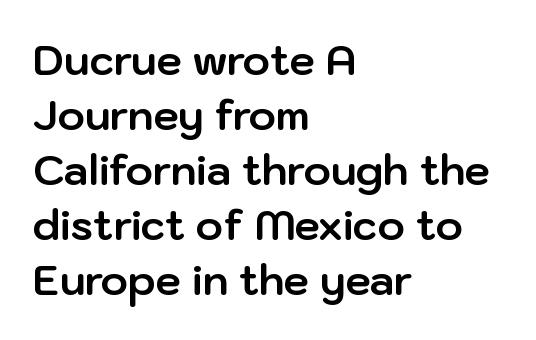
Is the letter spacing exaggerated? No — it looks like the ordinary default. Quick note: underline off. Do the characters align in a grid? No, the font is proportional. The letters stand straight up with perfectly vertical stems. Vertical spacing — default.
